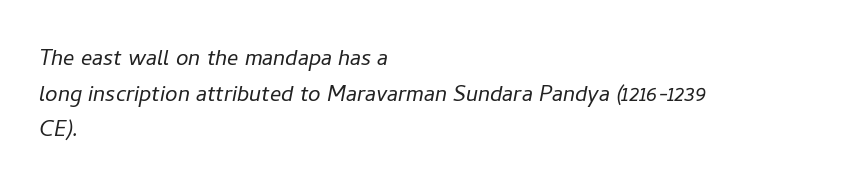
The horizontal fit of the characters is conventional and even. The passage shown is typed in a proportional face where columns would drift. The whole block is typeset with a tilt. Decoration check: the copy has no underline. Heaviness? Minimal to ordinary, like unemphasized prose. The compositor pushed each line to the left boundary.
